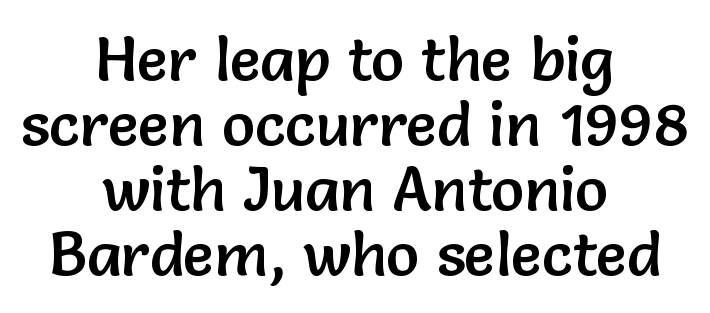
What's the leading like? Squeezed, with rows nearly overlapping. Looks like regular typesetting: each glyph gets only the width it needs. Nope, no serifs anywhere on these letters. Characters follow at the spacing the type designer built in. Check the space under the baseline: it is left empty. Tall strokes in this sample are plumb rather than angled.
